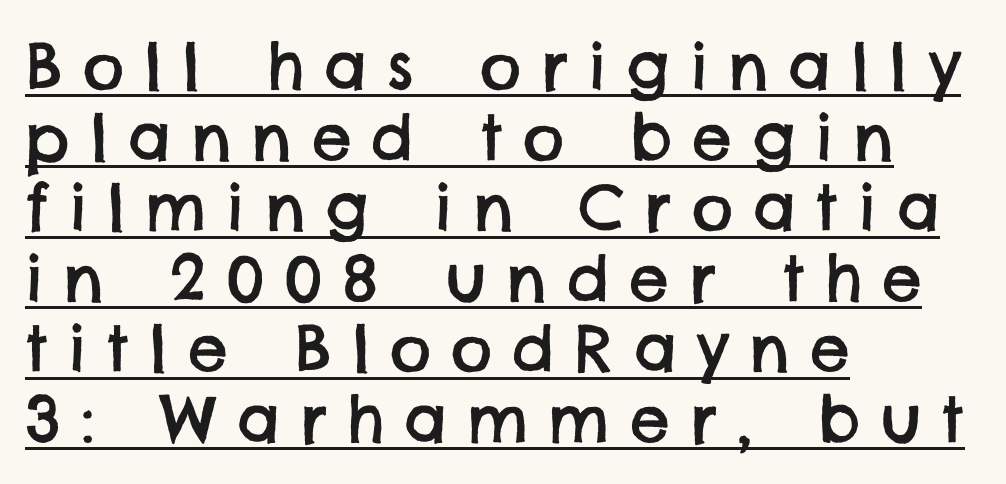
The image shows 63 px sans-serif type; set left-aligned, tight line spacing (1.12x), unusually wide letter spacing (+0.32 em), underlined; low stroke contrast and a large x-height.
